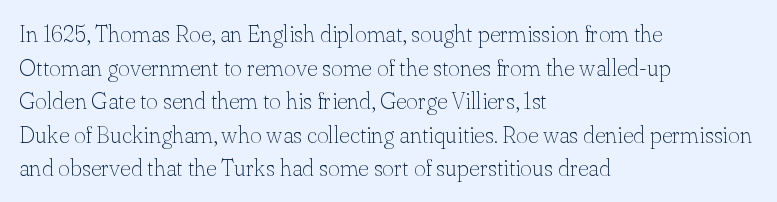
What stands out about the letter spacing? Nothing — it is the standard amount. Type without underlining. You can tell it's not italic because the verticals are truly vertical. Is there much room between lines? A standard amount, neither cramped nor airy.
